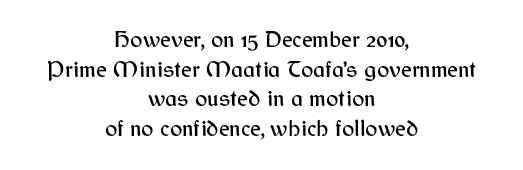
{"italic": "no", "underline": "no", "align": "center", "line_spacing": "normal", "line_spacing_ratio": 1.29, "letter_spacing": "normal", "letter_spacing_em": 0.0, "glyph_px": 23}
